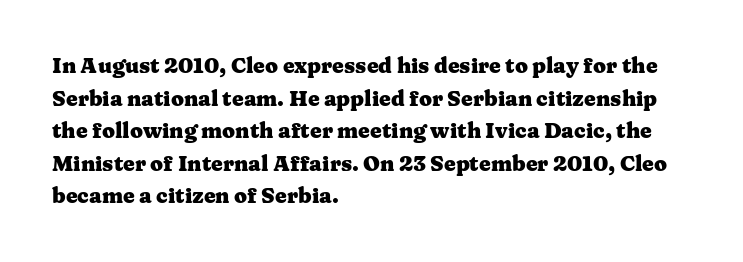
The rendering anchors every line to the left-hand side. In terms of posture, this sample is upright. This sample uses plain, unmodified letter spacing. The gap between lines stays unmarked.
